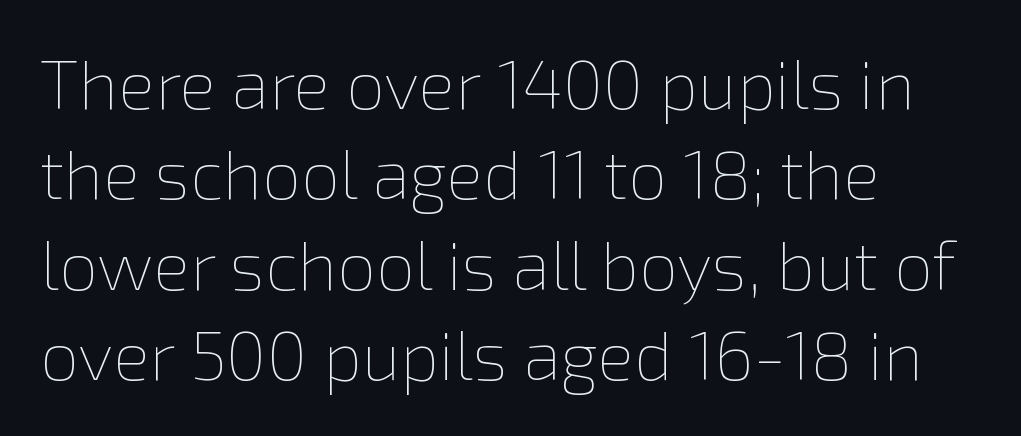
A classic flush-left, rag-right setting is used for this passage. Varying glyph widths throughout — classic text-font behaviour. Honestly, the row spacing looks completely unremarkable. A quiet, ordinary-to-light weight characterises the typeface.
